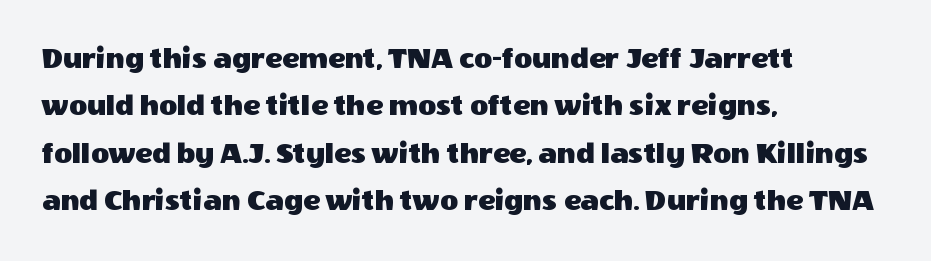
{"serif": "no", "italic": "no", "width": "normal", "x_height": "large", "monospaced": "no", "underline": "no", "align": "left", "line_spacing": "normal", "line_spacing_ratio": 1.53, "letter_spacing": "normal", "letter_spacing_em": 0.0, "glyph_px": 31}
